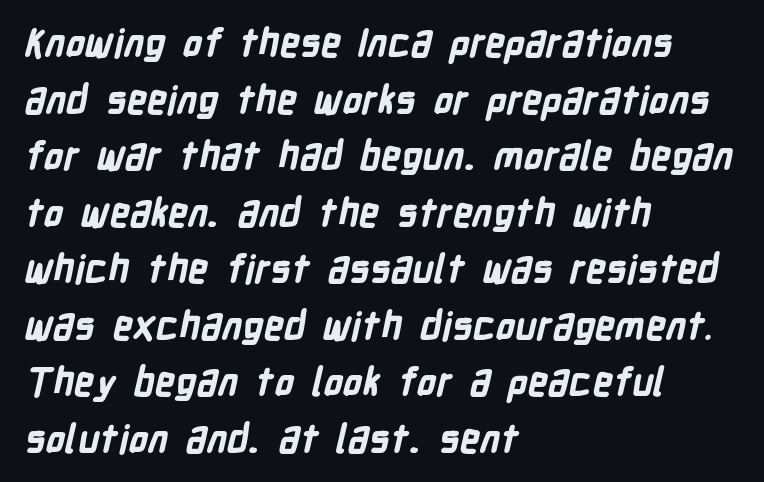
Vertical spacing — default. Quick note: underline off. Layout note: lines flush left. What stands out about the letter spacing? Nothing — it is the standard amount. Emphasis by weight is at full strength: bold.
